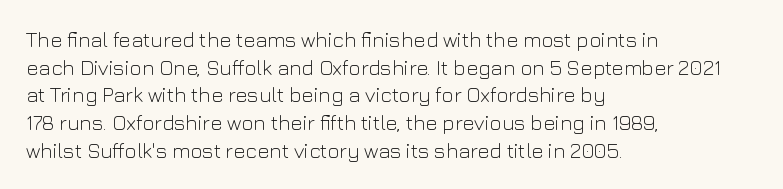
The image shows 21 px text type, upright; set left-aligned, normal line spacing (1.32x), normal letter spacing, not underlined.
